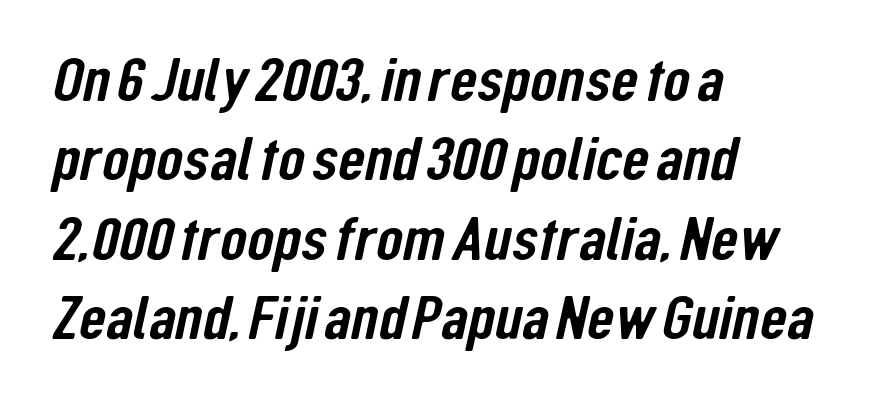
Q: Is the typeface a serif or a sans-serif typeface? A: Sans-serif.
Q: Is the text underlined? A: No.
Q: How is the paragraph aligned? A: Left-aligned.
Q: Is the spacing between letters normal or unusually wide? A: Normal.
Q: Is the spacing between lines tight, normal or loose? A: Normal.
Q: Width (condensed, normal, or wide)? A: Condensed.
Q: Stroke contrast? A: Low.
Q: x-height? A: Medium.
Q: Monospaced? A: No.
